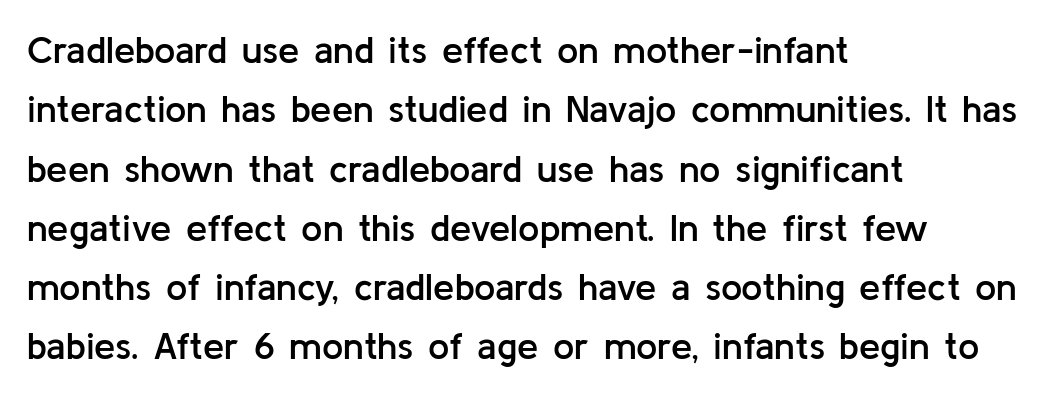
Q: Is the text bold? A: Semi-bold.
Q: Is the text italic (slanted)? A: No, it is upright.
Q: Is the typeface a serif or a sans-serif typeface? A: Sans-serif.
Q: Is the text underlined? A: No.
Q: How is the paragraph aligned? A: Left-aligned.
Q: Is the spacing between letters normal or unusually wide? A: Normal.
Q: Is the spacing between lines tight, normal or loose? A: Normal.
Q: Width (condensed, normal, or wide)? A: Normal.
Q: Stroke contrast? A: Low.
Q: x-height? A: Medium.
Q: Monospaced? A: No.
